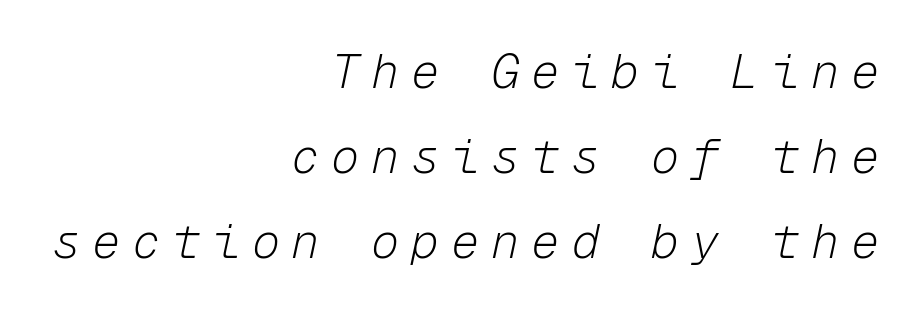
The image shows 47 px light type, italic (leaning right), monospaced; set right-aligned, line spacing 1.81x, unusually wide letter spacing (+0.25 em), not underlined; low stroke contrast and a medium x-height.
